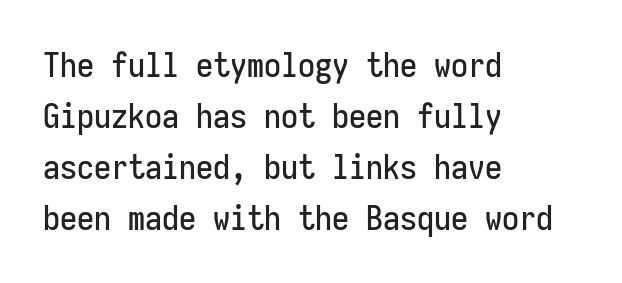
The image shows 34 px condensed sans-serif type, upright, monospaced; set left-aligned, normal line spacing (1.5x), normal letter spacing, not underlined; low stroke contrast and a medium x-height.
